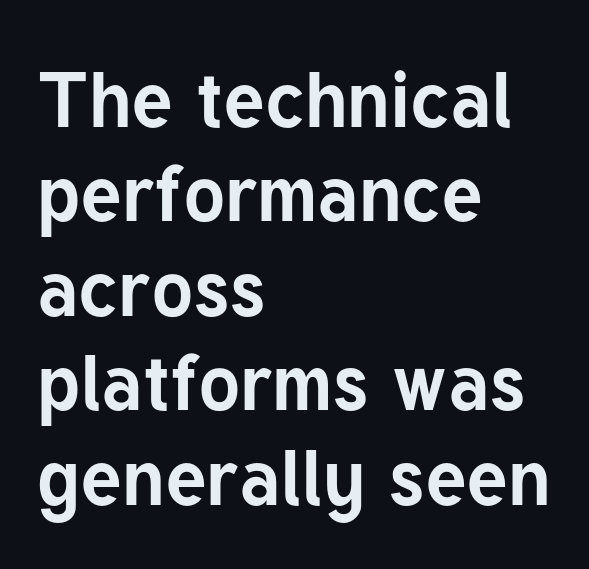
{"serif": "no", "italic": "no", "bold": "yes", "weight": "bold", "width": "normal", "stroke_contrast": "low", "x_height": "medium", "monospaced": "no", "underline": "no", "align": "left", "line_spacing_ratio": 1.21, "letter_spacing": "normal", "letter_spacing_em": 0.0, "glyph_px": 78}
